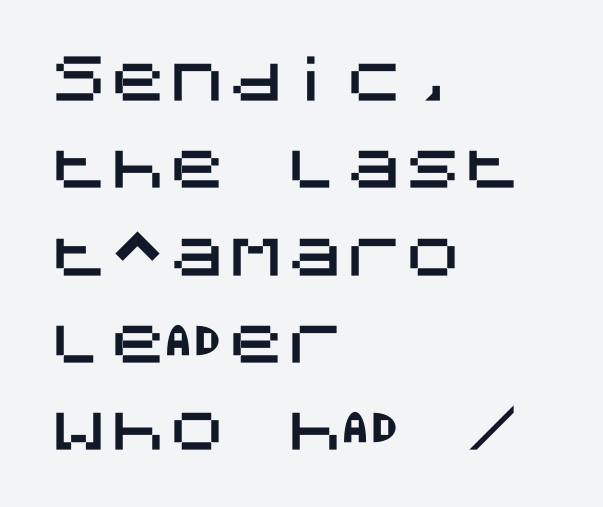
{"serif": "no", "italic": "no", "width": "normal", "stroke_contrast": "medium", "x_height": "large", "underline": "no", "align": "left", "line_spacing": "normal", "line_spacing_ratio": 1.48, "letter_spacing": "normal", "letter_spacing_em": 0.0, "glyph_px": 59}
